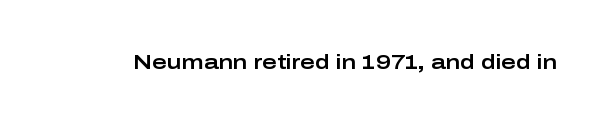
{"italic": "no", "underline": "no", "letter_spacing": "normal", "letter_spacing_em": 0.0, "glyph_px": 20}
